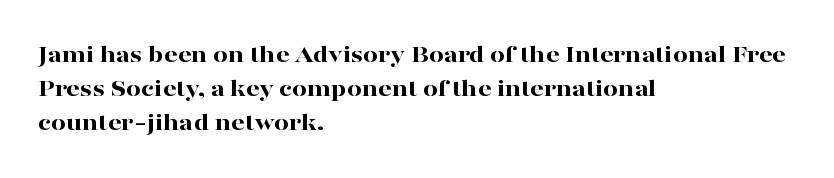
Typeset ragged right — the left edge is the straight one. Words float on clear page, feet unadorned. Vertically, the passage feels balanced, rows spaced as you'd expect. This sample uses plain, unmodified letter spacing. Summary of weight: heavy, a full bold. Characters remain perfectly vertical along every line.
